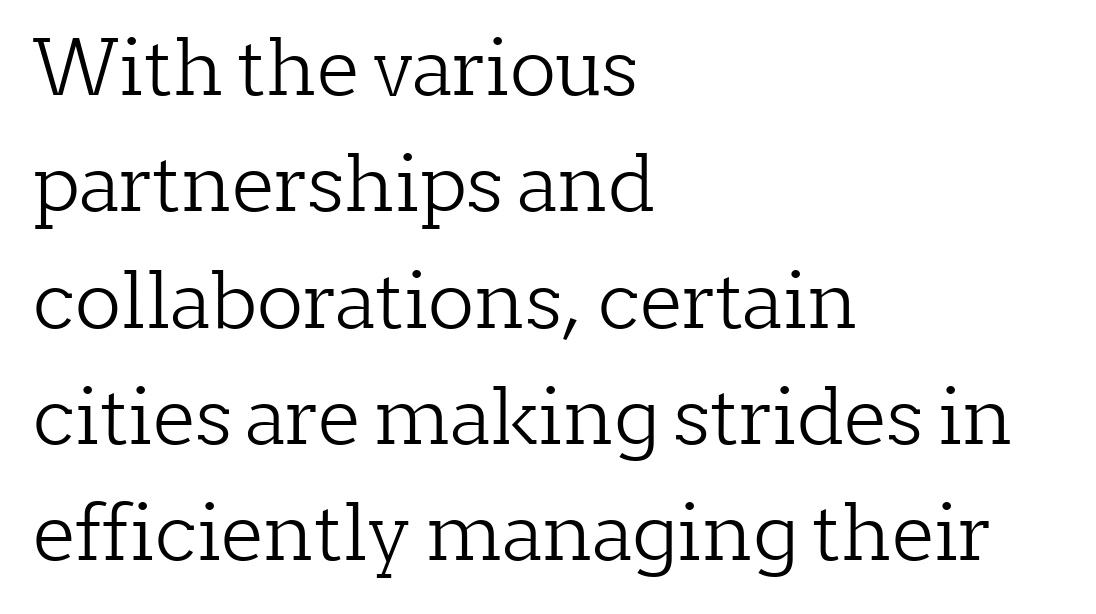
The image shows 77 px light serif type, upright; set left-aligned, normal line spacing (1.51x), normal letter spacing, not underlined; low stroke contrast and a medium x-height.
